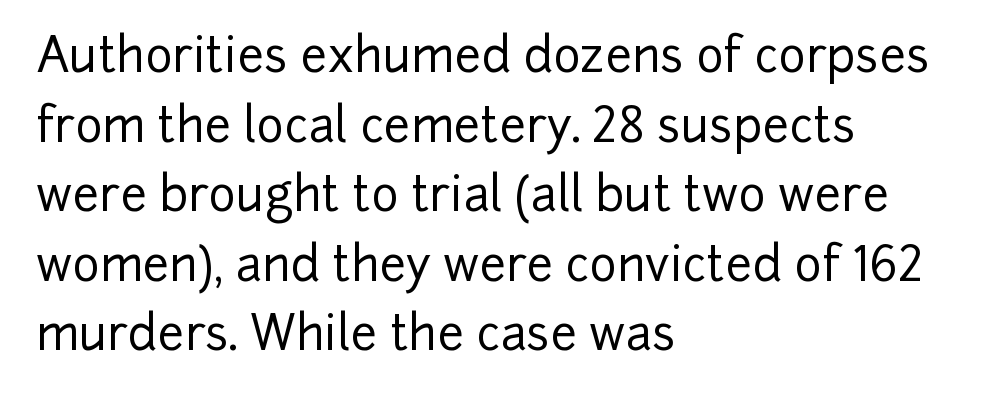
This sample has the flowing, uneven cadence of proportional lettering. In terms of letterspacing, this is plain default setting. Is this a sans? Yes — the strokes have no serifs. Alignment: flush left.
